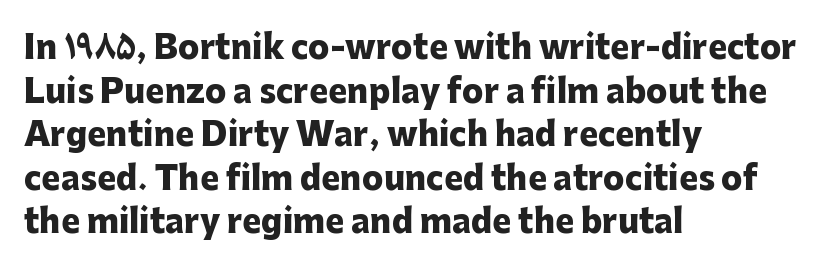
The image shows 32 px heavy sans-serif type, upright; set left-aligned, normal line spacing (1.36x), normal letter spacing, not underlined; low stroke contrast and a medium x-height.
